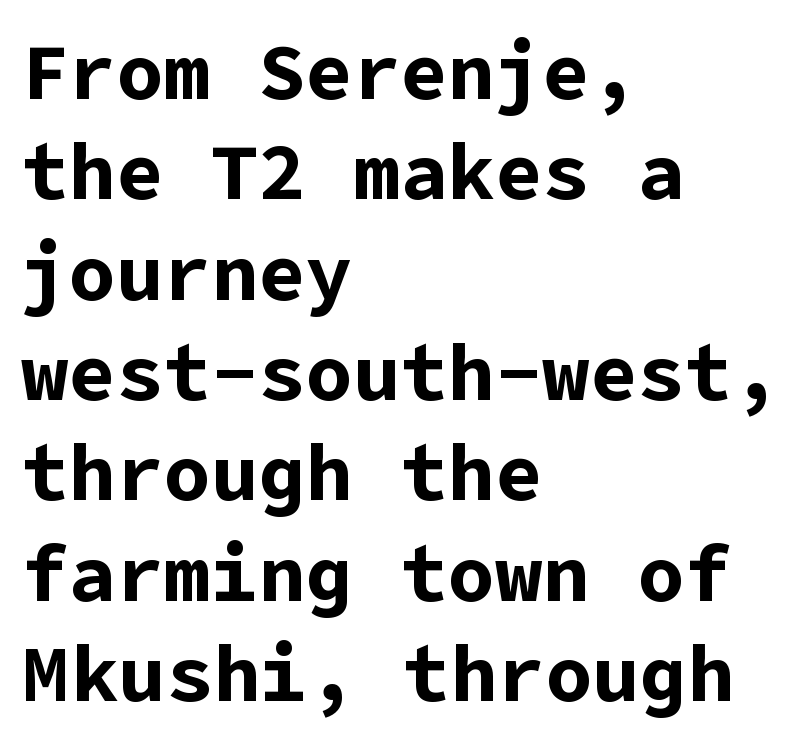
The image shows 79 px bold sans-serif type, upright; set left-aligned, normal line spacing (1.27x), normal letter spacing, not underlined; low stroke contrast and a medium x-height.
